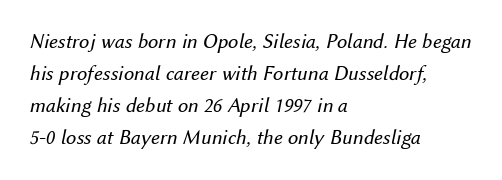
The face used here has a pronounced slope to its letters. Interline gaps are of average width in this sample. Is the letter spacing exaggerated? No — it looks like the ordinary default. A quiet, ordinary-to-light weight characterises the typeface. The gap between lines stays unmarked. Caption: multi-line text, flush left, ragged right.
